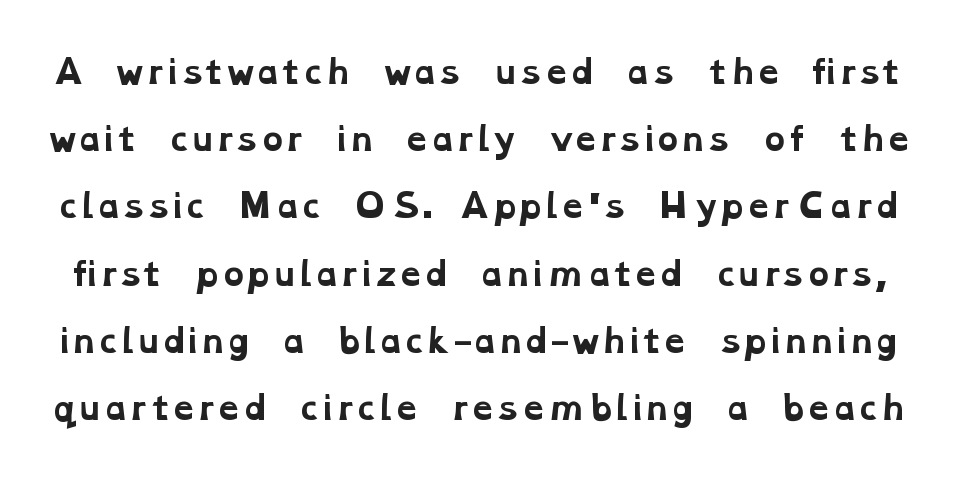
{"serif": "yes", "bold": "yes", "weight": "bold", "width": "wide", "stroke_contrast": "low", "x_height": "medium", "monospaced": "no", "underline": "no", "line_spacing": "loose", "line_spacing_ratio": 2.1, "letter_spacing": "normal", "letter_spacing_em": 0.0, "glyph_px": 32}
